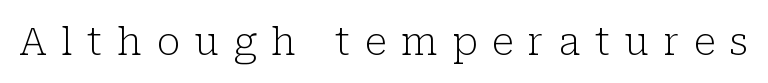
This sample has the flowing, uneven cadence of proportional lettering. The horizontal fit of the characters is loose and conspicuously gappy. The lettering holds an erect, upright posture throughout. No word sits above an underline.
